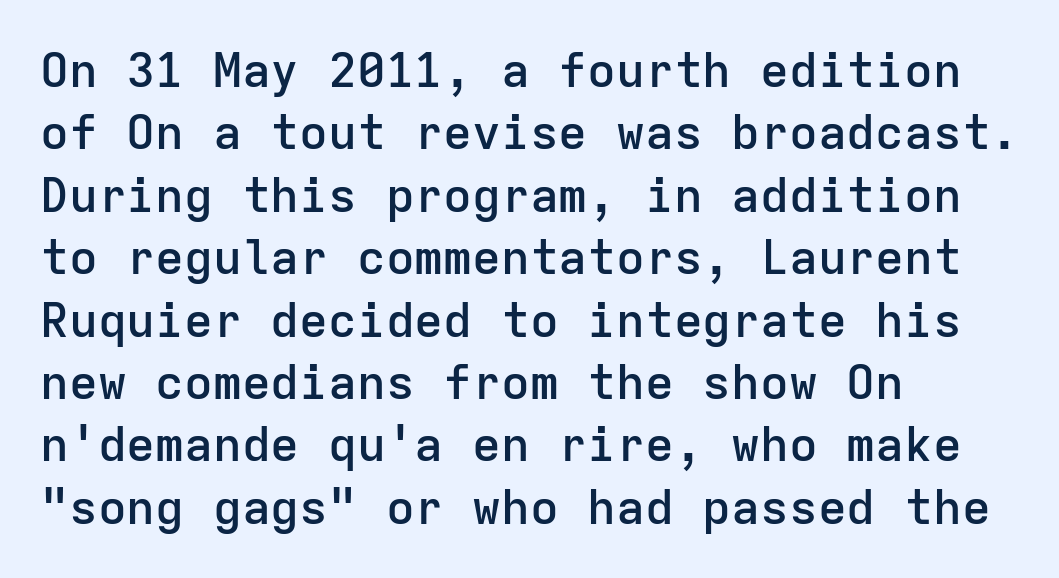
Q: Is the text bold? A: Semi-bold.
Q: Is the text italic (slanted)? A: No, it is upright.
Q: Is the typeface a serif or a sans-serif typeface? A: Sans-serif.
Q: Is the text underlined? A: No.
Q: How is the paragraph aligned? A: Left-aligned.
Q: Is the spacing between letters normal or unusually wide? A: Normal.
Q: Is the spacing between lines tight, normal or loose? A: Normal.
Q: Width (condensed, normal, or wide)? A: Normal.
Q: Stroke contrast? A: Low.
Q: x-height? A: Medium.
Q: Monospaced? A: Yes.
